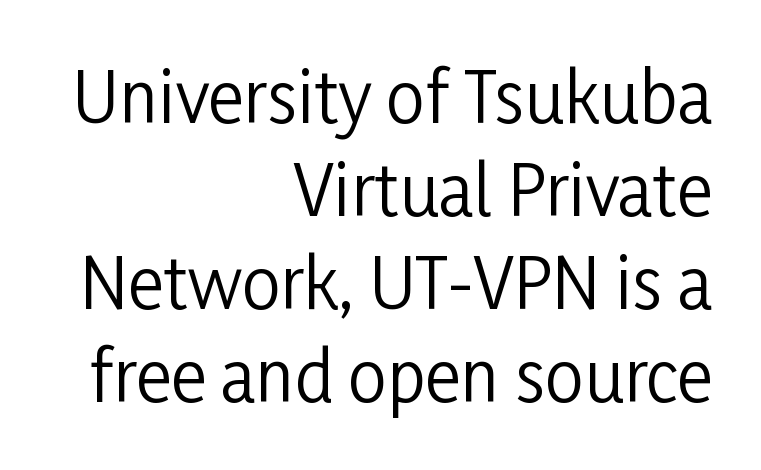
Caption: standard tracking, unaltered. Serifs: no, the terminals of the letterforms are clean. Only glyphs here, with clear space below each row. Horizontally, the lines are justified to the trailing edge only. Ordinary non-slanted type is in use.
